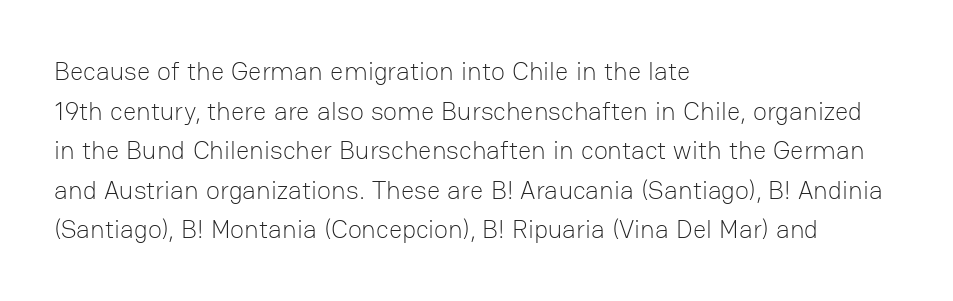
{"italic": "no", "bold": "no", "underline": "no", "align": "left", "line_spacing": "normal", "line_spacing_ratio": 1.52, "letter_spacing": "normal", "letter_spacing_em": 0.0, "glyph_px": 26}
